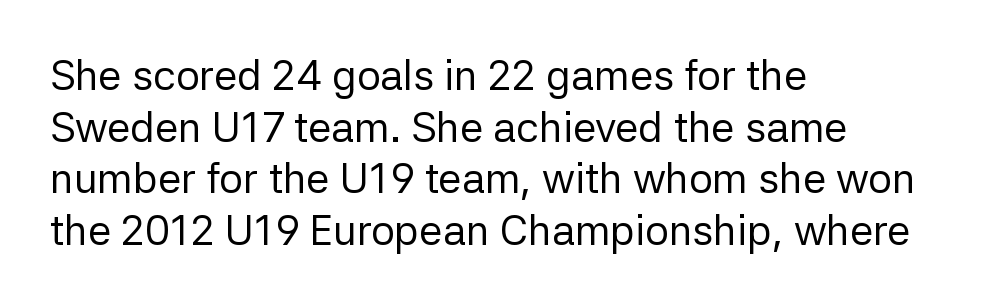
The image shows 42 px regular-weight sans-serif type, upright; set left-aligned, line spacing 1.23x, normal letter spacing, not underlined; low stroke contrast and a medium x-height.
